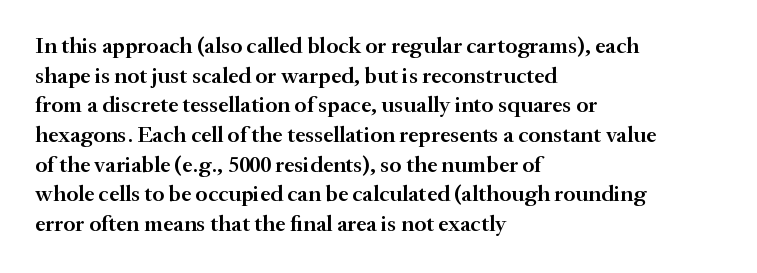
{"italic": "no", "bold": "semi", "underline": "no", "align": "left", "line_spacing": "normal", "line_spacing_ratio": 1.29, "letter_spacing": "normal", "letter_spacing_em": 0.0, "glyph_px": 23}
